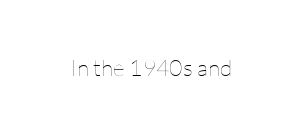
The type is set solid horizontally, with unmodified tracking. Words float on clear page, feet unadorned. A quiet, ordinary-to-light weight characterises the typeface. The type sits square on the baseline with zero lean.
